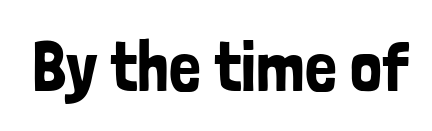
The image shows 71 px condensed sans-serif type, upright; set normal letter spacing, not underlined; low stroke contrast and a medium x-height.
